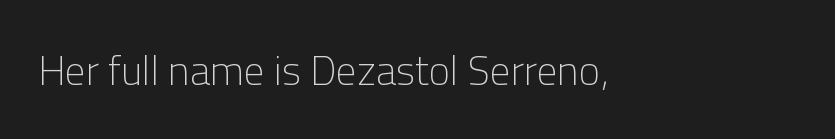
The image shows 41 px light sans-serif type, upright; set normal letter spacing, not underlined; low stroke contrast and a medium x-height.
